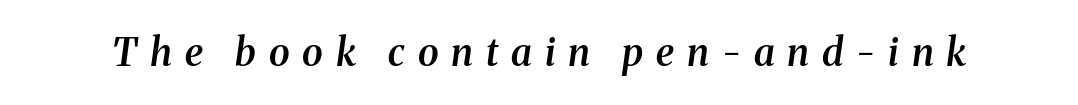
The image shows 38 px semibold serif type, italic (leaning right); set unusually wide letter spacing (+0.34 em), not underlined; medium stroke contrast and a medium x-height.
